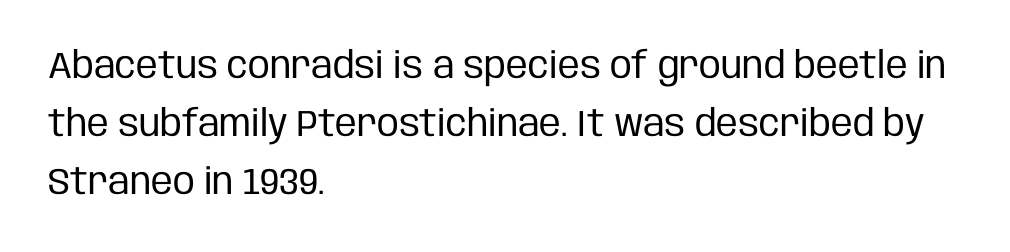
The image shows 37 px regular-weight, condensed sans-serif type, upright; set left-aligned, normal line spacing (1.57x), normal letter spacing, not underlined; low stroke contrast and a large x-height.
